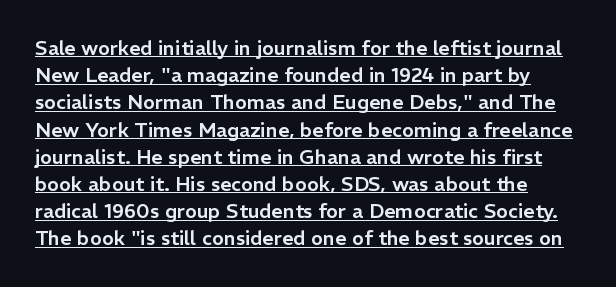
{"italic": "no", "underline": "yes", "line_spacing": "normal", "line_spacing_ratio": 1.36, "letter_spacing": "normal", "letter_spacing_em": 0.0, "glyph_px": 20}
